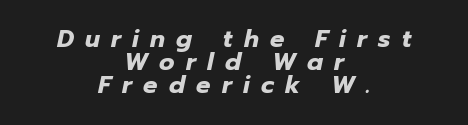
The image shows 24 px bold type, italic (leaning right); set centered, tight line spacing (0.96x), unusually wide letter spacing (+0.47 em), not underlined.
